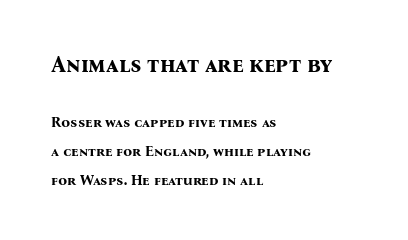
{"italic": "no", "bold": "yes", "underline": "no", "align": "left", "line_spacing": "loose", "line_spacing_ratio": 2.04, "letter_spacing": "normal", "letter_spacing_em": 0.0, "larger_block": "first", "size_ratio": 1.57, "glyph_px": 22}
